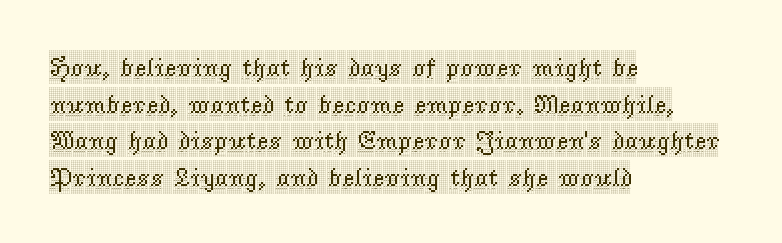
The image shows 26 px text type, upright; set left-aligned, normal line spacing (1.41x), normal letter spacing, not underlined.
